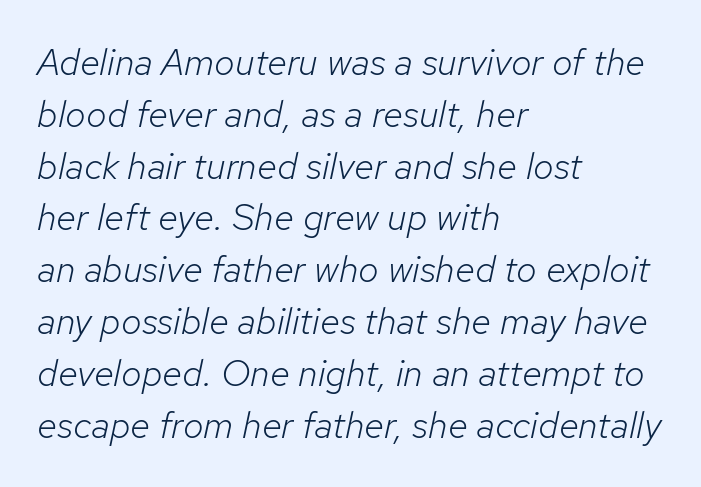
The image shows 37 px light type, italic (leaning right); set left-aligned, normal line spacing (1.4x), normal letter spacing, not underlined; low stroke contrast and a medium x-height.
